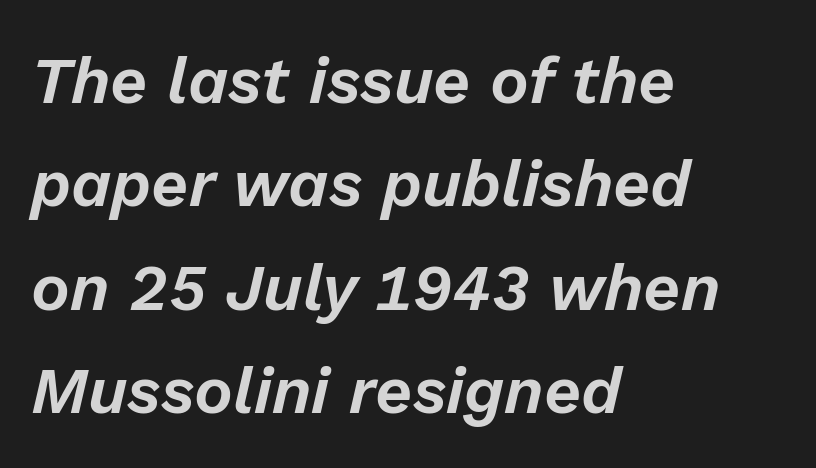
The image shows 65 px text type, italic (leaning right); set left-aligned, normal line spacing (1.59x), normal letter spacing, not underlined; low stroke contrast and a medium x-height.
